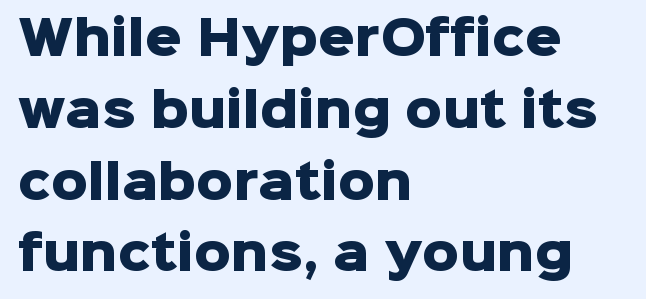
Q: Is the text bold? A: Yes.
Q: Is the text italic (slanted)? A: No, it is upright.
Q: Is the typeface a serif or a sans-serif typeface? A: Sans-serif.
Q: Is the text underlined? A: No.
Q: How is the paragraph aligned? A: Left-aligned.
Q: Is the spacing between letters normal or unusually wide? A: Normal.
Q: Is the spacing between lines tight, normal or loose? A: Normal.
Q: Width (condensed, normal, or wide)? A: Normal.
Q: Stroke contrast? A: Low.
Q: x-height? A: Medium.
Q: Monospaced? A: No.
